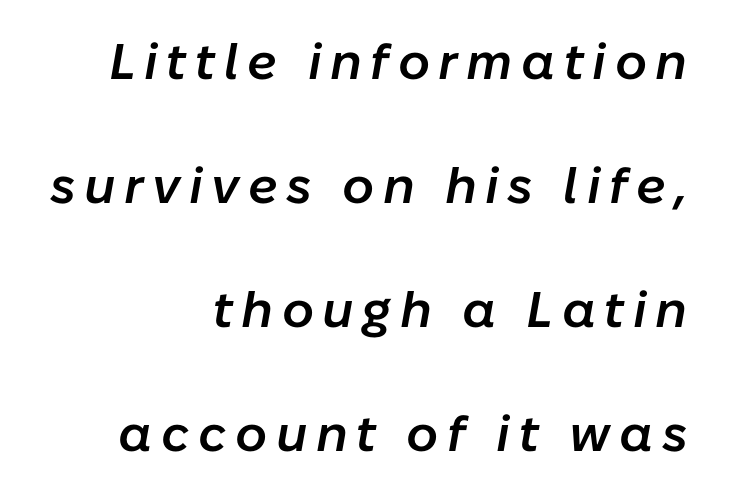
{"italic": "yes", "lean": "right", "slant_degrees": 10, "bold": "semi", "weight": "semibold", "width": "normal", "stroke_contrast": "low", "x_height": "medium", "monospaced": "no", "underline": "no", "align": "right", "line_spacing": "loose", "line_spacing_ratio": 2.48, "glyph_px": 50}
